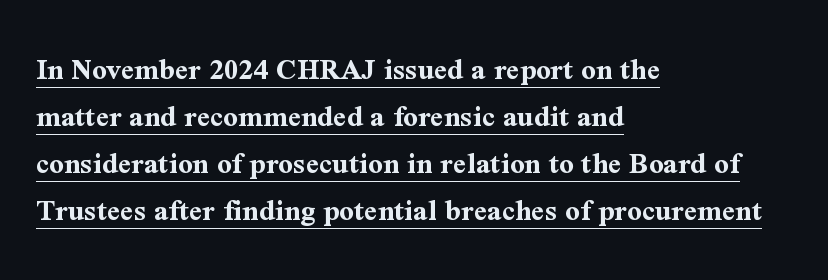
The rendering uses the underline text-decoration. The line-height multiplier appears to be the usual default. The type sits square on the baseline with zero lean. Between one letter and the next there's only the usual sliver of space. The letters advance in unequal steps, a hallmark of proportional type.
